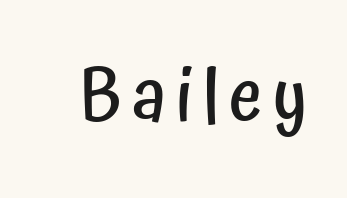
Q: Is the text bold? A: Semi-bold.
Q: Is the text italic (slanted)? A: No, it is upright.
Q: Is the typeface a serif or a sans-serif typeface? A: Sans-serif.
Q: Is the text underlined? A: No.
Q: Width (condensed, normal, or wide)? A: Condensed.
Q: Stroke contrast? A: Low.
Q: x-height? A: Medium.
Q: Monospaced? A: No.
